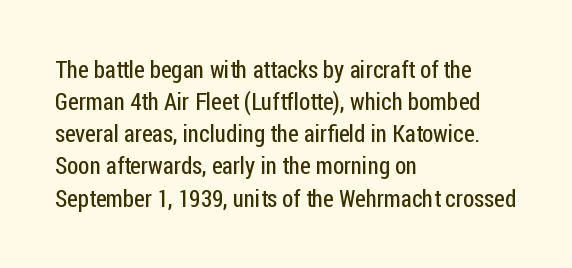
The strip under each line holds only bare page. You could call the tracking neutral — neither tight nor loose. Where is the straight margin? On the left. Upright lettering throughout. The weight tops out at a normal text grade.
